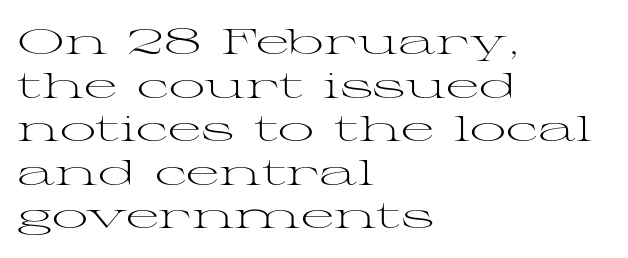
The image shows 36 px light, wide serif type, upright; set left-aligned, line spacing 1.21x, normal letter spacing, not underlined; medium stroke contrast and a medium x-height.
